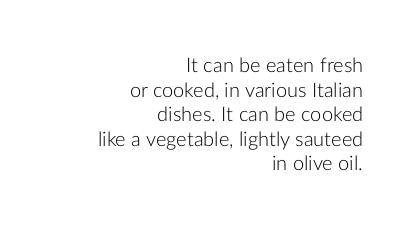
Q: Is the text bold? A: No.
Q: Is the text italic (slanted)? A: No, it is upright.
Q: Is the text underlined? A: No.
Q: How is the paragraph aligned? A: Right-aligned.
Q: Is the spacing between letters normal or unusually wide? A: Normal.
